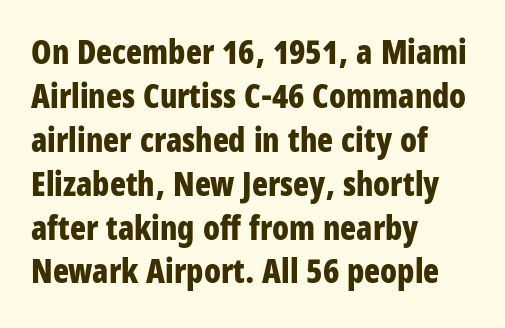
{"serif": "no", "italic": "no", "bold": "yes", "weight": "bold", "width": "condensed", "stroke_contrast": "low", "x_height": "large", "monospaced": "no", "underline": "no", "align": "left", "line_spacing": "normal", "line_spacing_ratio": 1.33, "letter_spacing": "normal", "letter_spacing_em": 0.0, "glyph_px": 33}
